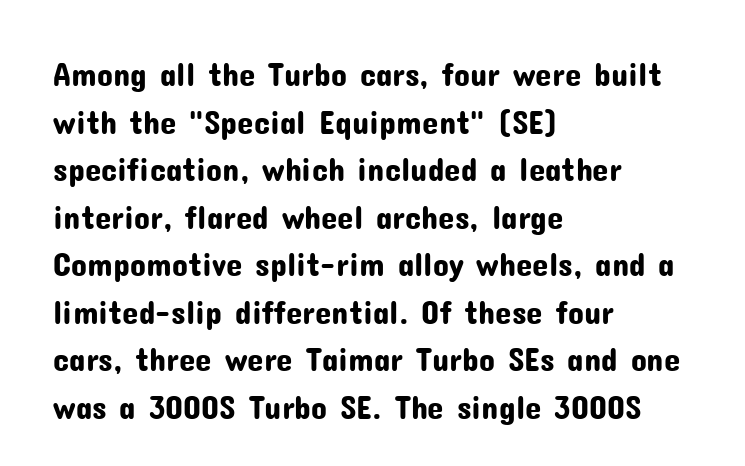
The image shows 33 px sans-serif type, upright; set left-aligned, normal line spacing (1.44x), normal letter spacing, not underlined; low stroke contrast and a medium x-height.
